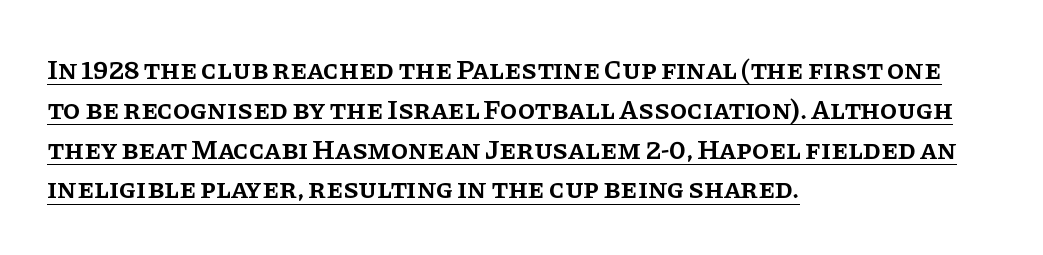
On the weight axis this lands at semibold, roughly 600. Honestly, the letter spacing is just normal — you wouldn't notice it. One-word summary of the alignment: left. You can tell it's not italic because the verticals are truly vertical.
